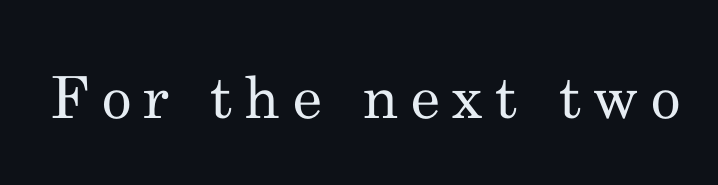
{"serif": "yes", "italic": "no", "bold": "no", "weight": "regular", "width": "normal", "stroke_contrast": "medium", "x_height": "small", "monospaced": "no", "underline": "no", "letter_spacing": "wide", "letter_spacing_em": 0.21, "glyph_px": 58}
